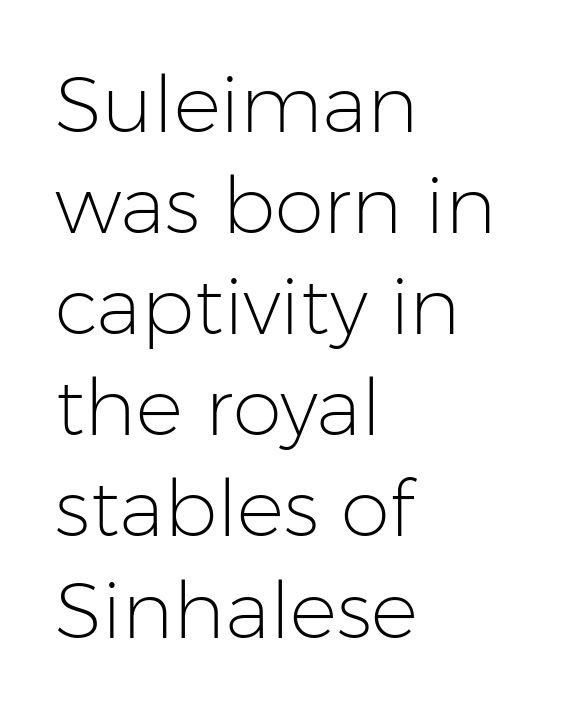
Each new line begins a customary step beneath the previous one. Looks like regular typesetting: each glyph gets only the width it needs. Quick note: underline off. The rag falls on the right side of this text block. Heaviness? Minimal to ordinary, like unemphasized prose. Rendered with straight, roman letterforms.
